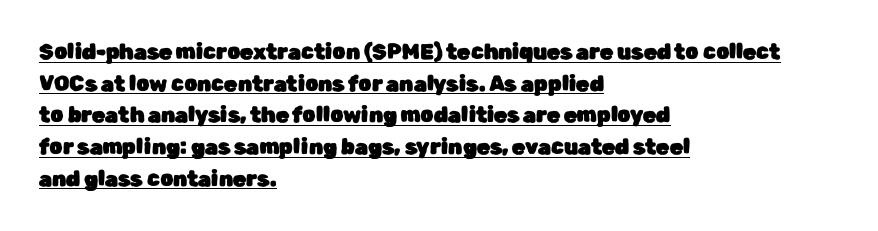
Q: Is the text italic (slanted)? A: No, it is upright.
Q: Is the text underlined? A: Yes.
Q: How is the paragraph aligned? A: Left-aligned.
Q: Is the spacing between letters normal or unusually wide? A: Normal.
Q: Is the spacing between lines tight, normal or loose? A: Normal.
